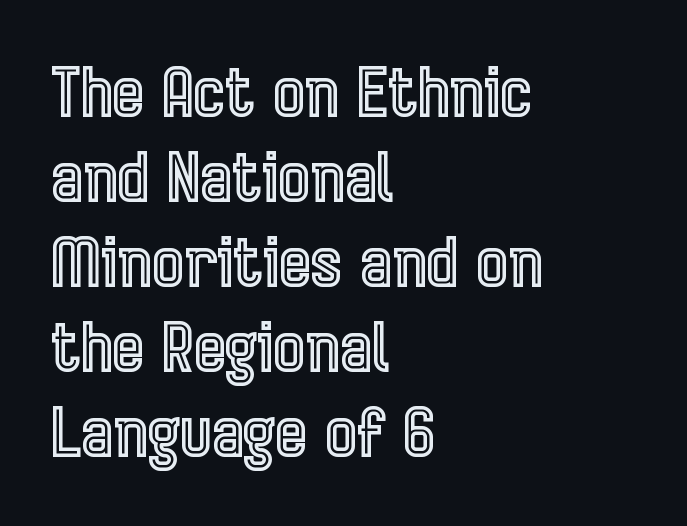
Italic: no, the glyphs are upright roman. Beneath every word, the page is bare. Short note: letters normally spaced. The paragraph shown leans on its left margin.
